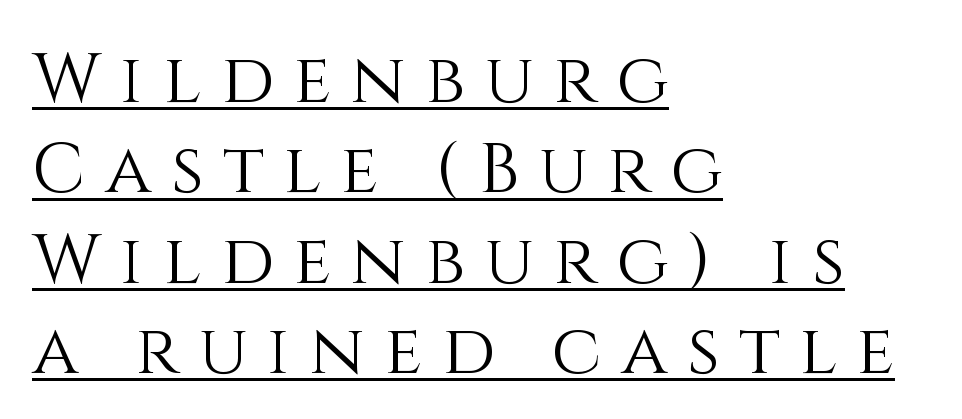
Q: Is the text bold? A: No.
Q: Is the text italic (slanted)? A: No, it is upright.
Q: Is the text underlined? A: Yes.
Q: How is the paragraph aligned? A: Left-aligned.
Q: Is the spacing between letters normal or unusually wide? A: Unusually wide.
Q: Is the spacing between lines tight, normal or loose? A: Normal.
Q: Width (condensed, normal, or wide)? A: Normal.
Q: Stroke contrast? A: Medium.
Q: x-height? A: Large.
Q: Monospaced? A: No.
